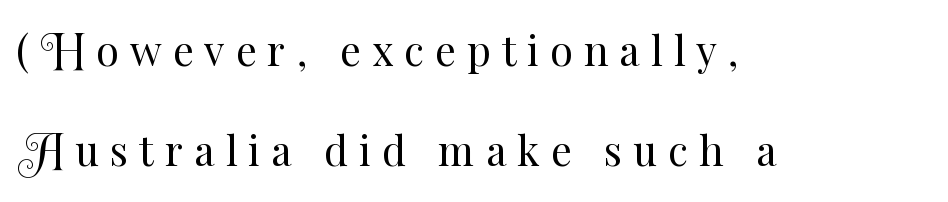
Q: Is the text bold? A: No.
Q: Is the text italic (slanted)? A: No, it is upright.
Q: Is the text underlined? A: No.
Q: How is the paragraph aligned? A: Left-aligned.
Q: Is the spacing between letters normal or unusually wide? A: Unusually wide.
Q: Is the spacing between lines tight, normal or loose? A: Loose.
Q: Width (condensed, normal, or wide)? A: Normal.
Q: Stroke contrast? A: Medium.
Q: x-height? A: Small.
Q: Monospaced? A: No.
